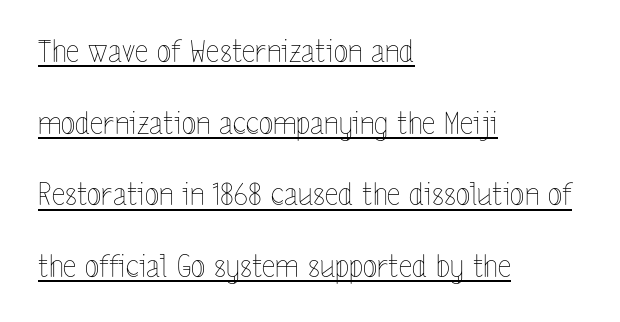
The image shows 30 px thin, condensed type, upright; set left-aligned, loose line spacing (2.39x), normal letter spacing, underlined; a medium x-height.
